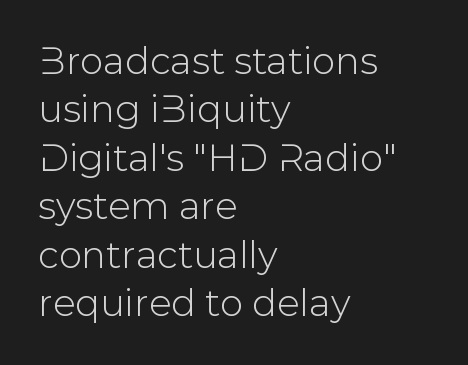
{"serif": "no", "italic": "no", "width": "normal", "stroke_contrast": "low", "x_height": "medium", "monospaced": "no", "underline": "no", "align": "left", "line_spacing": "normal", "line_spacing_ratio": 1.31, "letter_spacing": "normal", "letter_spacing_em": 0.0, "glyph_px": 37}
